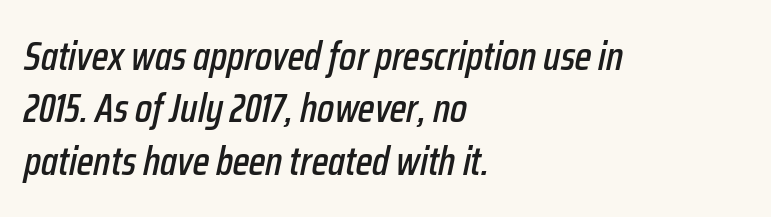
{"italic": "yes", "lean": "right", "slant_degrees": 12, "width": "condensed", "stroke_contrast": "low", "x_height": "medium", "monospaced": "no", "underline": "no", "align": "left", "line_spacing": "normal", "line_spacing_ratio": 1.31, "letter_spacing": "normal", "letter_spacing_em": 0.0, "glyph_px": 40}
